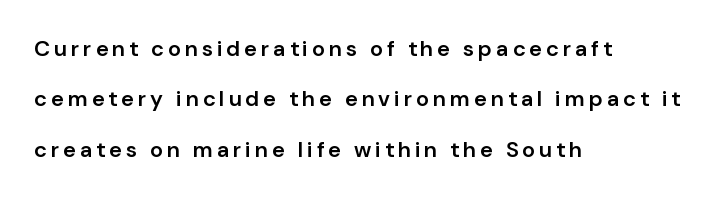
The glyphs are unaccompanied by any horizontal stroke below them. Does the copy run flush right? No — it runs flush left. Summary of vertical rhythm: relaxed, with wide interline spacing. Do the letters lean? They stand straight. In terms of weight, the rendering is demibold, just under bold.
